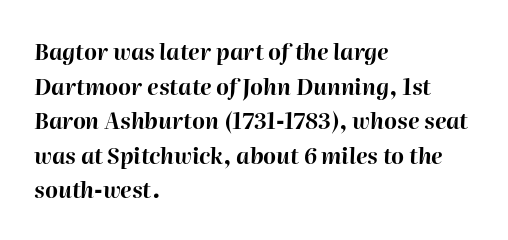
The image shows 22 px bold type, italic (leaning right); set left-aligned, normal line spacing (1.57x), normal letter spacing, not underlined.
